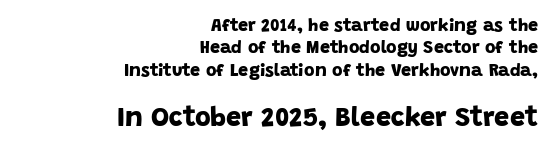
The image shows 27 px bold type; set right-aligned, line spacing 1.24x, normal letter spacing, not underlined; the second (bottom) block is 1.5x larger.
